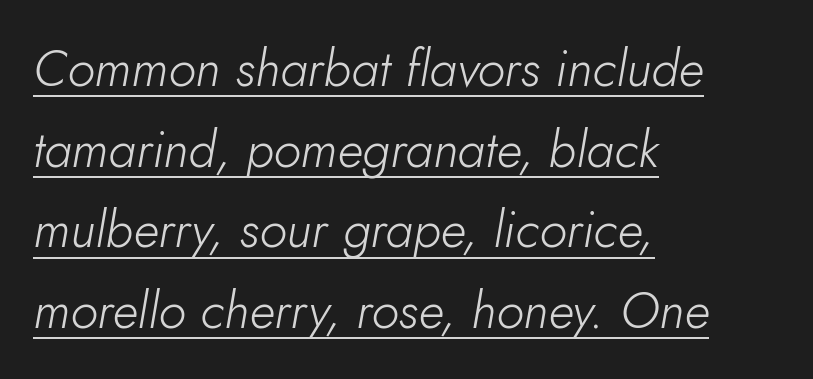
{"italic": "yes", "lean": "right", "slant_degrees": 10, "bold": "no", "weight": "light", "width": "normal", "stroke_contrast": "low", "x_height": "small", "monospaced": "no", "underline": "yes", "align": "left", "line_spacing": "normal", "line_spacing_ratio": 1.58, "letter_spacing": "normal", "letter_spacing_em": 0.0, "glyph_px": 51}
